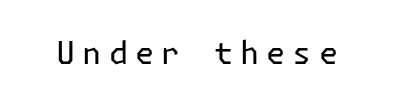
Spacing between characters has been opened up far beyond the box default. I'd call this a sans setting — the letters go barefoot. The space beneath each line is pristine and unruled. These glyphs show unthickened strokes, regular width or finer.
